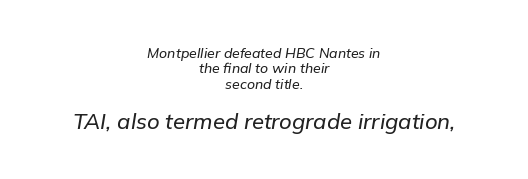
The zone under the glyphs is completely vacant. These lines are centered, leaving both edges ragged. The rendering keeps characters at their native spacing. Caption: upper text group reduced, lower text group enlarged. The rendering uses a small line-height, squeezing the rows.
